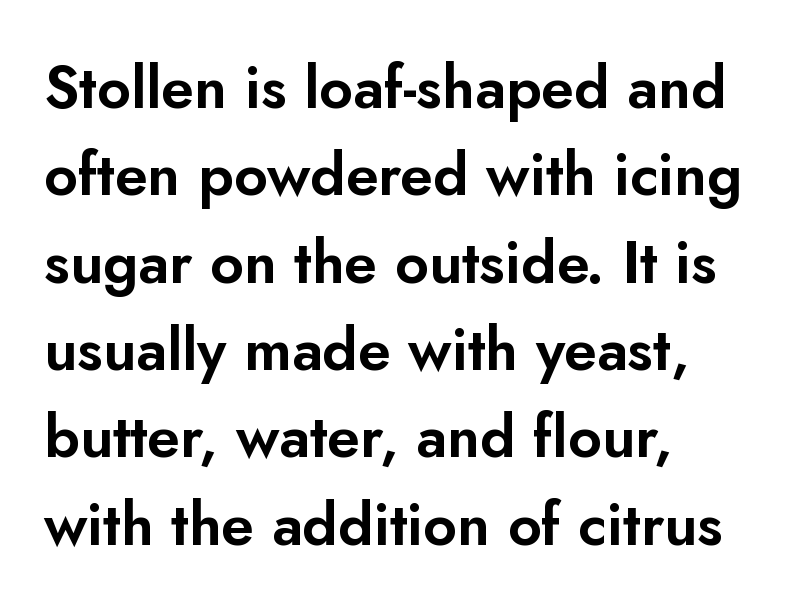
{"serif": "no", "italic": "no", "width": "normal", "stroke_contrast": "low", "x_height": "small", "monospaced": "no", "underline": "no", "align": "left", "line_spacing": "normal", "line_spacing_ratio": 1.48, "letter_spacing": "normal", "letter_spacing_em": 0.0, "glyph_px": 59}
